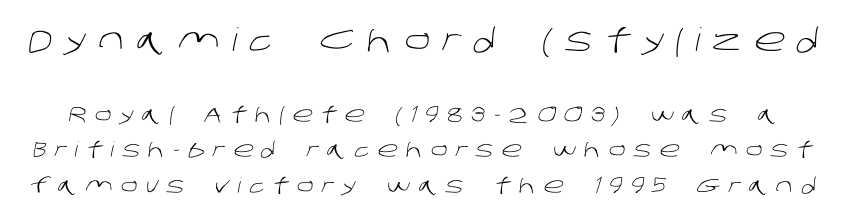
{"serif": "no", "bold": "no", "weight": "light", "width": "normal", "stroke_contrast": "low", "x_height": "large", "monospaced": "no", "underline": "no", "line_spacing": "normal", "line_spacing_ratio": 1.69, "letter_spacing": "wide", "letter_spacing_em": 0.39, "larger_block": "first", "size_ratio": 1.52, "glyph_px": 32}
